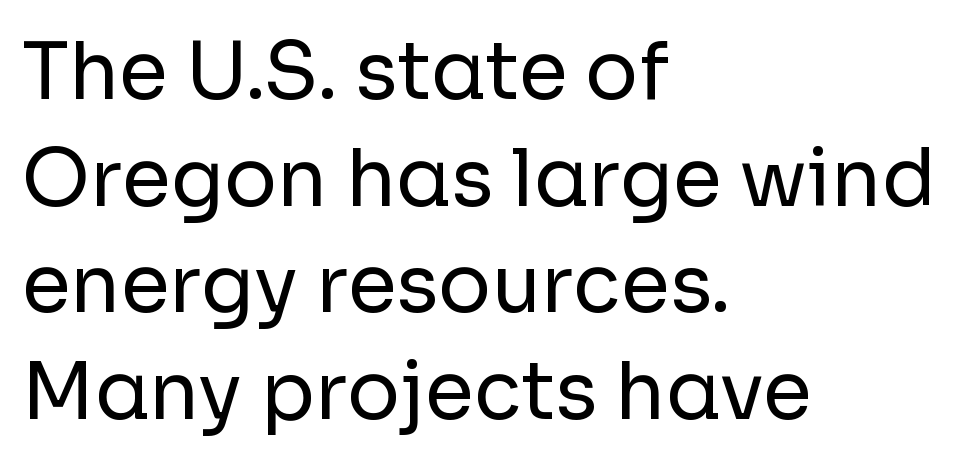
Q: Is the text bold? A: No.
Q: Is the text italic (slanted)? A: No, it is upright.
Q: Is the typeface a serif or a sans-serif typeface? A: Sans-serif.
Q: Is the text underlined? A: No.
Q: How is the paragraph aligned? A: Left-aligned.
Q: Is the spacing between letters normal or unusually wide? A: Normal.
Q: Is the spacing between lines tight, normal or loose? A: Normal.
Q: Width (condensed, normal, or wide)? A: Normal.
Q: Stroke contrast? A: Low.
Q: x-height? A: Medium.
Q: Monospaced? A: No.
